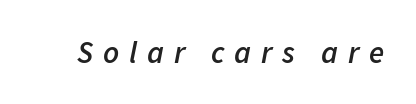
Beneath every word, the page is bare. These lines have a slow, spaced-out rhythm from letter to letter. The text carries the slant typical of an italic or oblique font. Looks like regular typesetting: each glyph gets only the width it needs.
